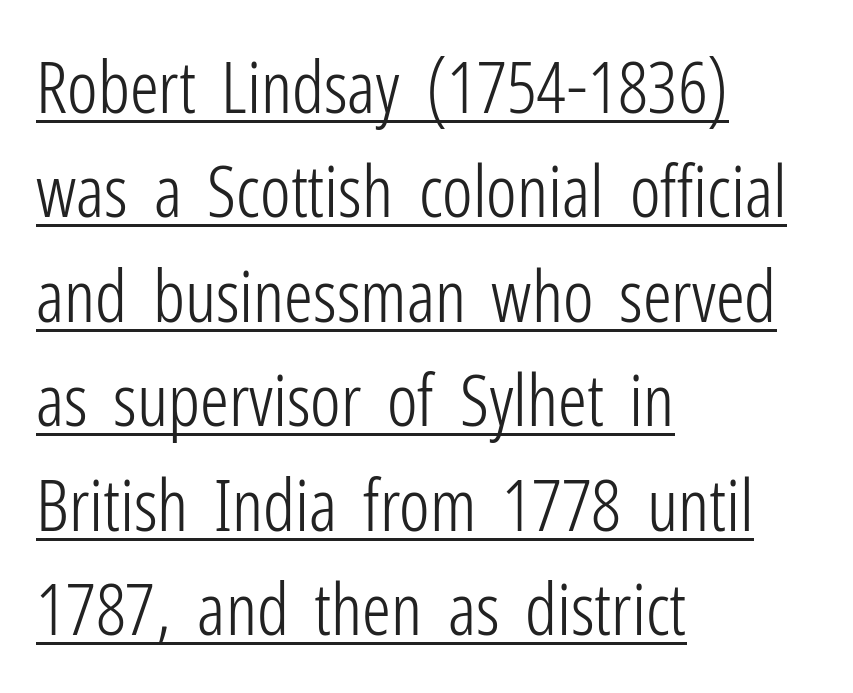
Posture: upright roman. This reads as an unemphasized weight, regular at the heaviest. Which margin do the lines hug? The left one — the right edge is uneven. You could not count columns in this text — the font is proportionally spaced.
